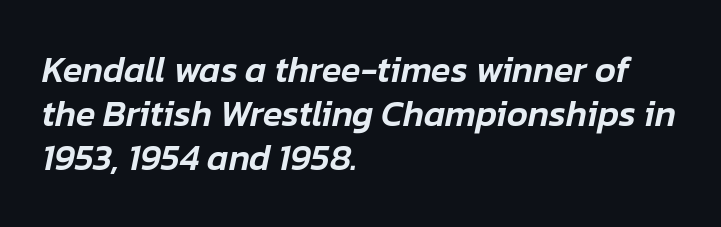
Q: Is the text italic (slanted)? A: Yes, it leans right by about 12 degrees.
Q: Is the text underlined? A: No.
Q: How is the paragraph aligned? A: Left-aligned.
Q: Is the spacing between letters normal or unusually wide? A: Normal.
Q: Width (condensed, normal, or wide)? A: Normal.
Q: Stroke contrast? A: Low.
Q: x-height? A: Medium.
Q: Monospaced? A: No.
